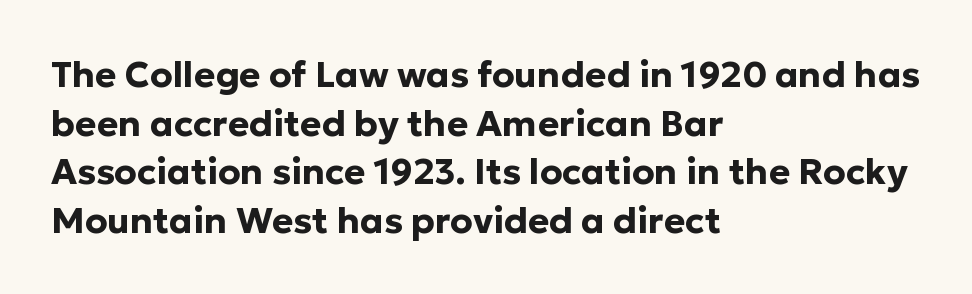
{"serif": "no", "italic": "no", "bold": "yes", "weight": "bold", "width": "normal", "stroke_contrast": "low", "x_height": "medium", "monospaced": "no", "underline": "no", "align": "left", "line_spacing": "normal", "line_spacing_ratio": 1.35, "letter_spacing": "normal", "letter_spacing_em": 0.0, "glyph_px": 36}
